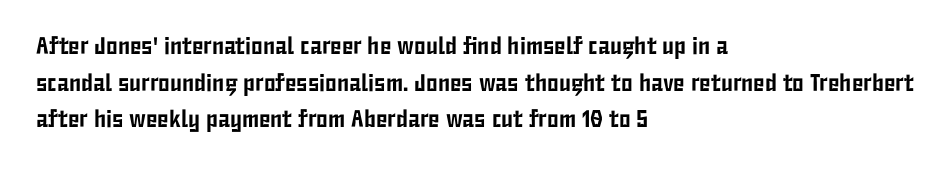
Q: Is the text italic (slanted)? A: No, it is upright.
Q: Is the text underlined? A: No.
Q: How is the paragraph aligned? A: Left-aligned.
Q: Is the spacing between letters normal or unusually wide? A: Normal.
Q: Is the spacing between lines tight, normal or loose? A: Normal.
